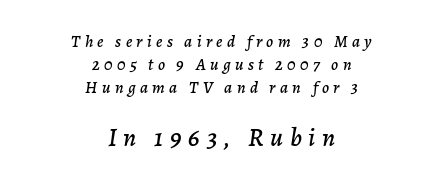
One-word summary of the alignment: center. The rendering inserts visible extra space after every character. Beneath every word, the page is bare. Yep, that's italic — everything's leaning.
